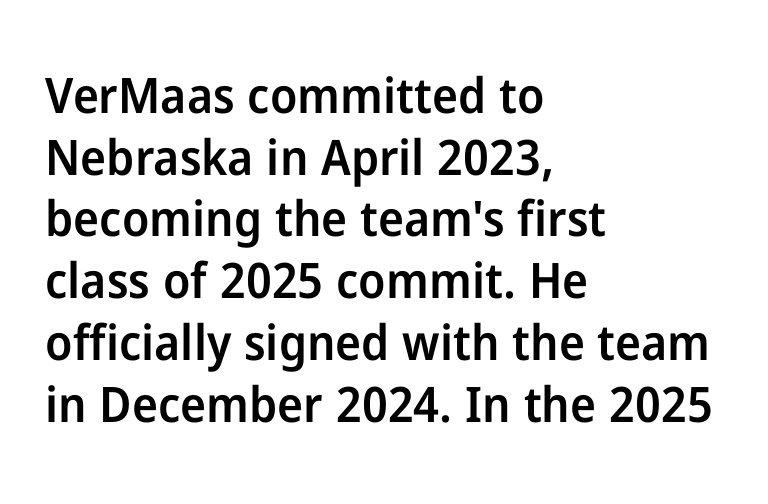
{"serif": "no", "italic": "no", "bold": "semi", "weight": "semibold", "width": "normal", "stroke_contrast": "low", "x_height": "medium", "monospaced": "no", "underline": "no", "align": "left", "line_spacing": "normal", "line_spacing_ratio": 1.26, "letter_spacing": "normal", "letter_spacing_em": 0.0, "glyph_px": 49}
